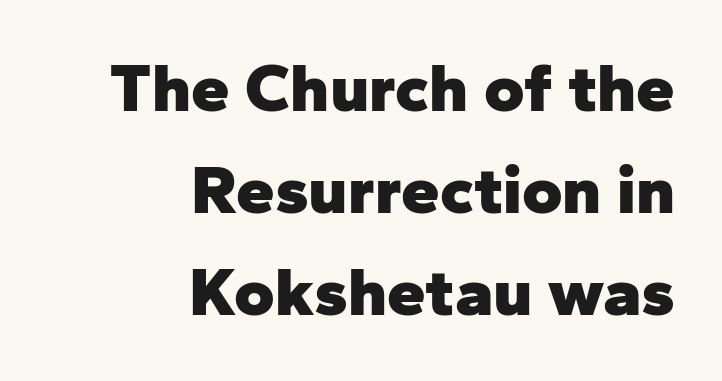
A sans-serif font was chosen for this passage. The horizontal fit of the characters is conventional and even. Weight: bold. In terms of leading, this rendering sits right in the middle.
